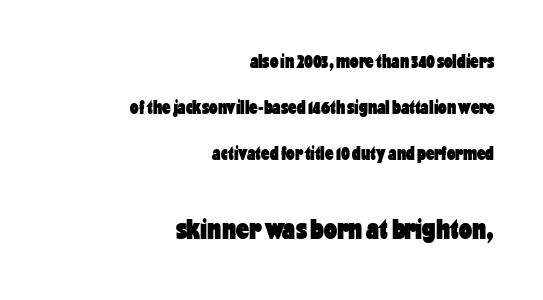
{"serif": "no", "italic": "no", "bold": "yes", "weight": "heavy", "width": "condensed", "stroke_contrast": "low", "x_height": "medium", "monospaced": "no", "underline": "no", "align": "right", "line_spacing": "loose", "line_spacing_ratio": 2.41, "letter_spacing": "normal", "letter_spacing_em": 0.0, "larger_block": "second", "size_ratio": 1.53, "glyph_px": 29}
